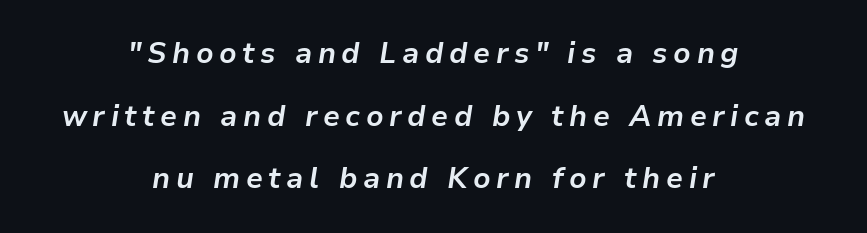
The image shows 29 px bold type, italic (leaning right); set centered, loose line spacing (2.16x), not underlined; low stroke contrast and a medium x-height.
